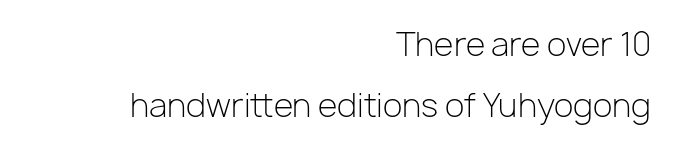
Horizontal bands of white between lines are thick stripes. The face looks like a standard text weight, possibly lighter. The face used here is proportionally spaced, like ordinary book or web type. A bare baseline throughout the passage.
